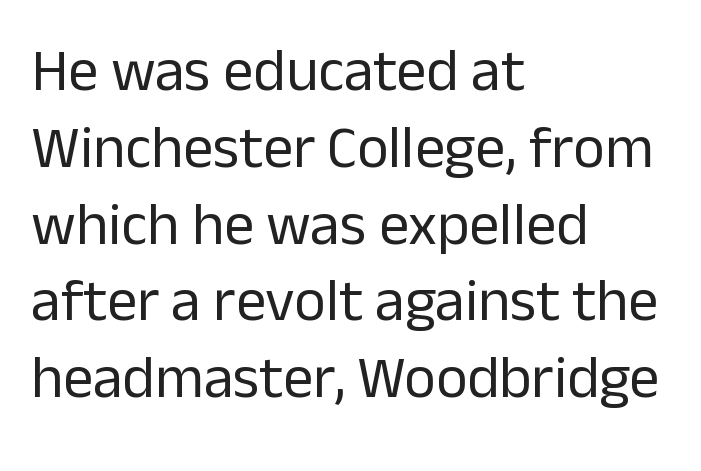
{"serif": "no", "italic": "no", "bold": "no", "weight": "regular", "width": "normal", "stroke_contrast": "low", "x_height": "medium", "monospaced": "no", "underline": "no", "align": "left", "line_spacing": "normal", "line_spacing_ratio": 1.28, "letter_spacing": "normal", "letter_spacing_em": 0.0, "glyph_px": 60}
